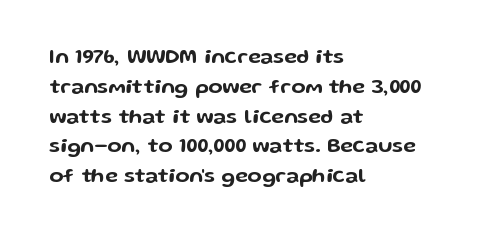
Q: Is the text italic (slanted)? A: No, it is upright.
Q: Is the text underlined? A: No.
Q: How is the paragraph aligned? A: Left-aligned.
Q: Is the spacing between letters normal or unusually wide? A: Normal.
Q: Is the spacing between lines tight, normal or loose? A: Normal.
